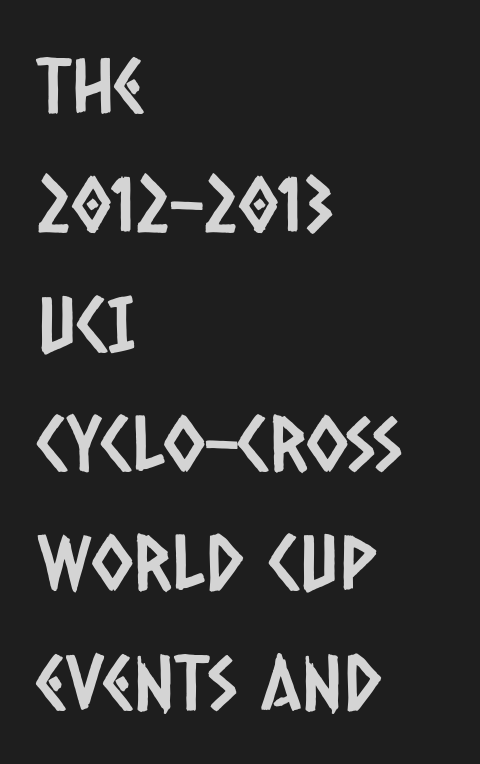
Q: Is the typeface a serif or a sans-serif typeface? A: Sans-serif.
Q: Is the text underlined? A: No.
Q: How is the paragraph aligned? A: Left-aligned.
Q: Is the spacing between letters normal or unusually wide? A: Normal.
Q: Is the spacing between lines tight, normal or loose? A: Normal.
Q: Width (condensed, normal, or wide)? A: Condensed.
Q: Stroke contrast? A: Low.
Q: x-height? A: Large.
Q: Monospaced? A: No.
